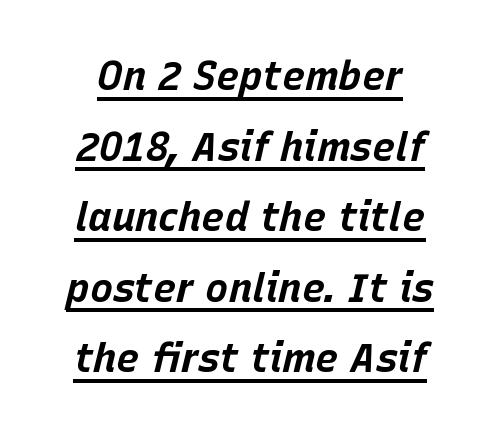
{"italic": "yes", "lean": "right", "slant_degrees": 15, "bold": "yes", "weight": "bold", "width": "normal", "stroke_contrast": "low", "x_height": "large", "monospaced": "no", "underline": "yes", "line_spacing_ratio": 1.81, "letter_spacing": "normal", "letter_spacing_em": 0.0, "glyph_px": 39}
